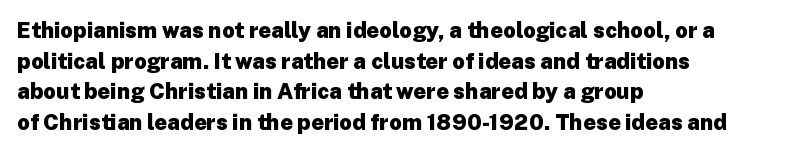
If you drew a line through each stem, it would be perfectly vertical. A normal amount of white space separates one row of letters from the next. Unmarked baselines from the first word to the last. Pretty heavy lettering here — definitely bold. The paragraph has a hard left edge and a soft right edge. These lines keep a tight, regular rhythm from letter to letter.
